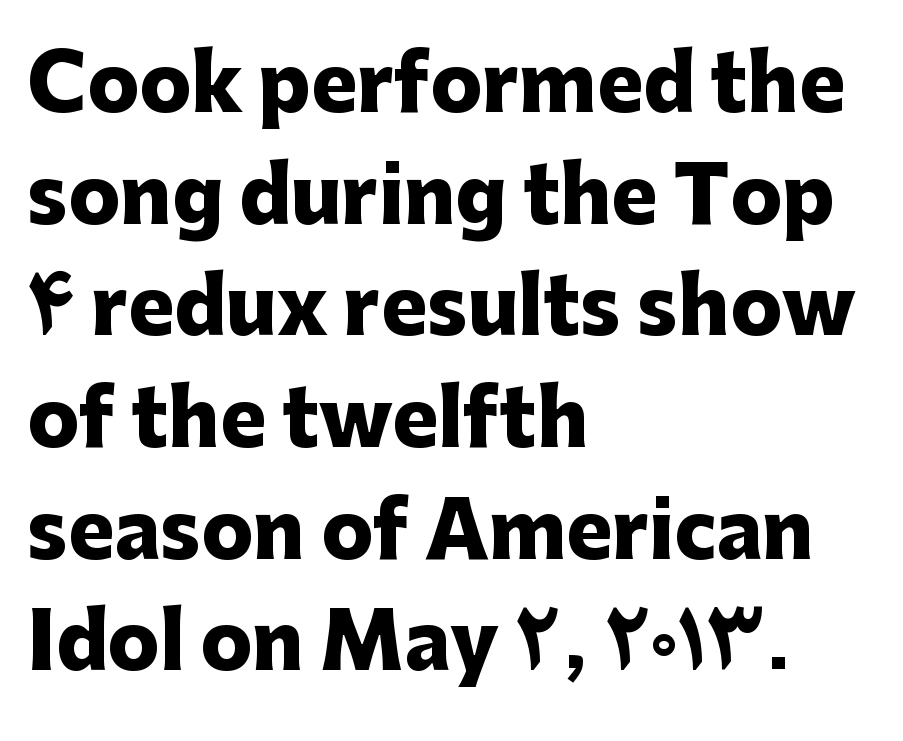
Q: Is the text bold? A: Yes.
Q: Is the text italic (slanted)? A: No, it is upright.
Q: Is the typeface a serif or a sans-serif typeface? A: Sans-serif.
Q: Is the text underlined? A: No.
Q: How is the paragraph aligned? A: Left-aligned.
Q: Is the spacing between letters normal or unusually wide? A: Normal.
Q: Is the spacing between lines tight, normal or loose? A: Normal.
Q: Width (condensed, normal, or wide)? A: Normal.
Q: Stroke contrast? A: Low.
Q: x-height? A: Medium.
Q: Monospaced? A: No.
